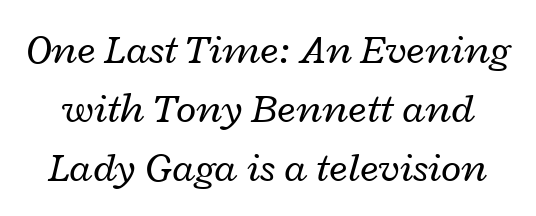
The letters advance in unequal steps, a hallmark of proportional type. The vertical gap from one line to the next is medium. Anything drawn beneath the words? Only blank space. Yep, that's italic — everything's leaning. The letterforms sit shoulder to shoulder at normal distance.
